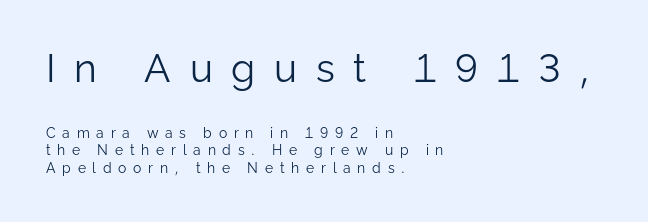
The image shows 39 px light sans-serif type, upright; set left-aligned, line spacing 1.23x, unusually wide letter spacing (+0.48 em), not underlined; the first (top) block is 2.79x larger; low stroke contrast and a medium x-height.
